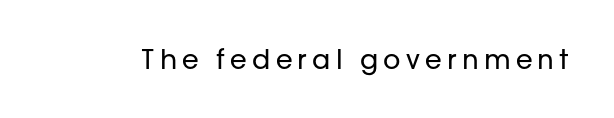
The image shows 27 px text type, upright; set not underlined.
